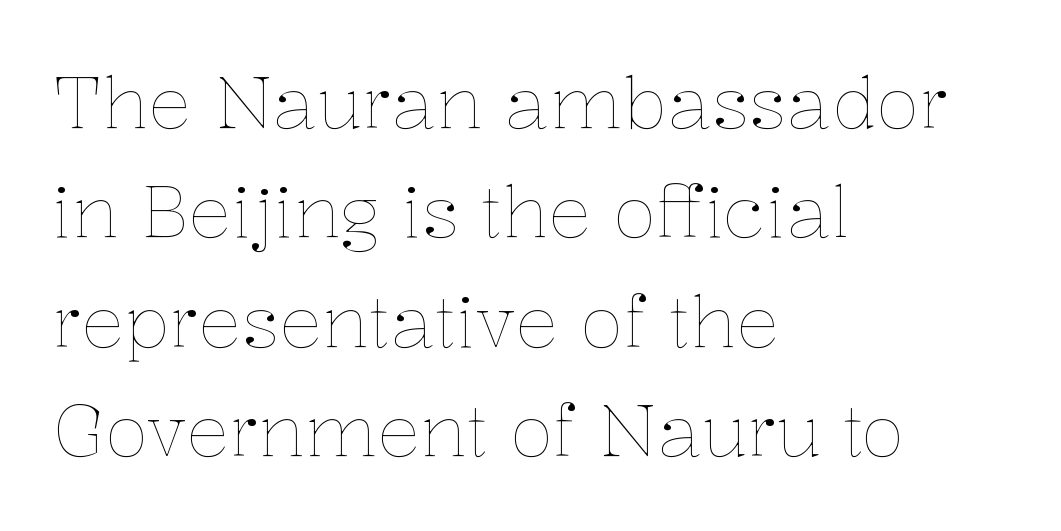
{"italic": "no", "bold": "no", "weight": "thin", "width": "normal", "stroke_contrast": "low", "x_height": "medium", "monospaced": "no", "underline": "no", "align": "left", "line_spacing": "normal", "line_spacing_ratio": 1.52, "letter_spacing": "normal", "letter_spacing_em": 0.0, "glyph_px": 72}
